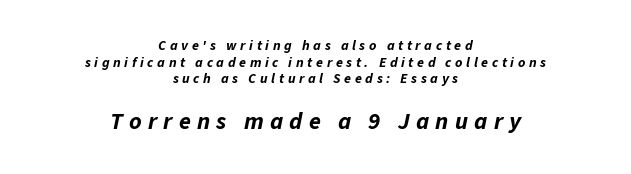
Q: Is the text bold? A: Yes.
Q: Is the text italic (slanted)? A: Yes, it leans right by about 11 degrees.
Q: Is the text underlined? A: No.
Q: How is the paragraph aligned? A: Centered.
Q: Is the spacing between letters normal or unusually wide? A: Unusually wide.
Q: Which block of text is set in a larger size, the first (top) or the second (bottom)? A: The second (bottom) one.
